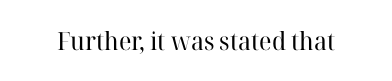
The image shows 25 px text type, upright; set normal letter spacing, not underlined.
